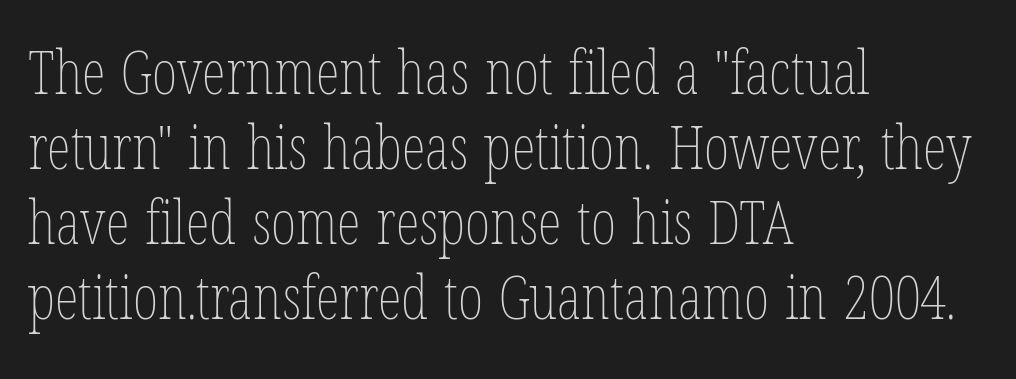
{"italic": "no", "bold": "no", "weight": "thin", "width": "condensed", "stroke_contrast": "low", "x_height": "medium", "monospaced": "no", "underline": "no", "align": "left", "line_spacing_ratio": 1.23, "letter_spacing": "normal", "letter_spacing_em": 0.0, "glyph_px": 61}
